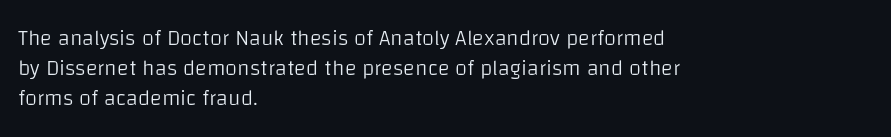
Reading down the column, the eye jumps a familiar distance to each next line. Left-aligned paragraph, ragged on the right. Check under the words: just untouched page. Nope, not italic — everything's standing straight.
